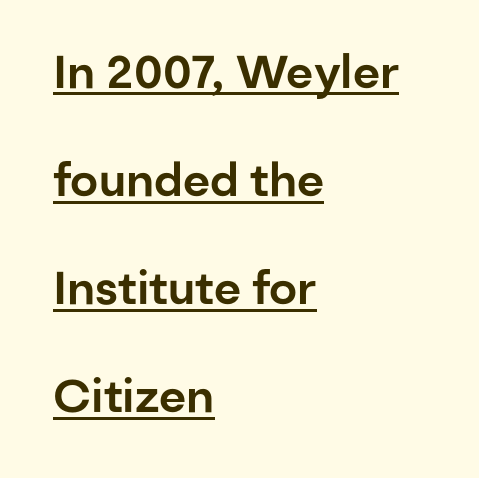
Spacing verdict: proportional, widths tailored to each character. This is underlined copy, the kind a proofreader might mark for attention. Each new line begins a long way beneath the previous one. Serifs: no, the terminals of the letterforms are clean.
